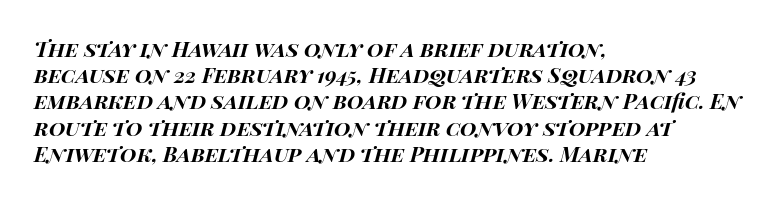
{"italic": "yes", "lean": "right", "slant_degrees": 14, "bold": "yes", "underline": "no", "align": "left", "line_spacing": "normal", "line_spacing_ratio": 1.25, "letter_spacing": "normal", "letter_spacing_em": 0.0, "glyph_px": 21}
